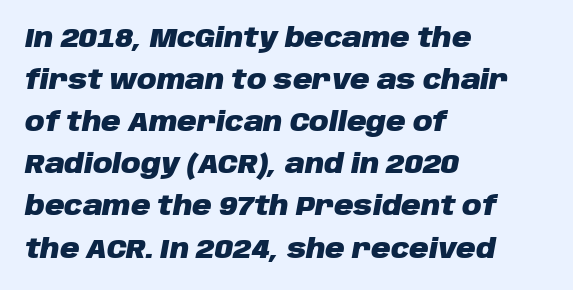
The image shows 27 px bold type, italic (leaning right); set left-aligned, normal line spacing (1.56x), normal letter spacing, not underlined.
